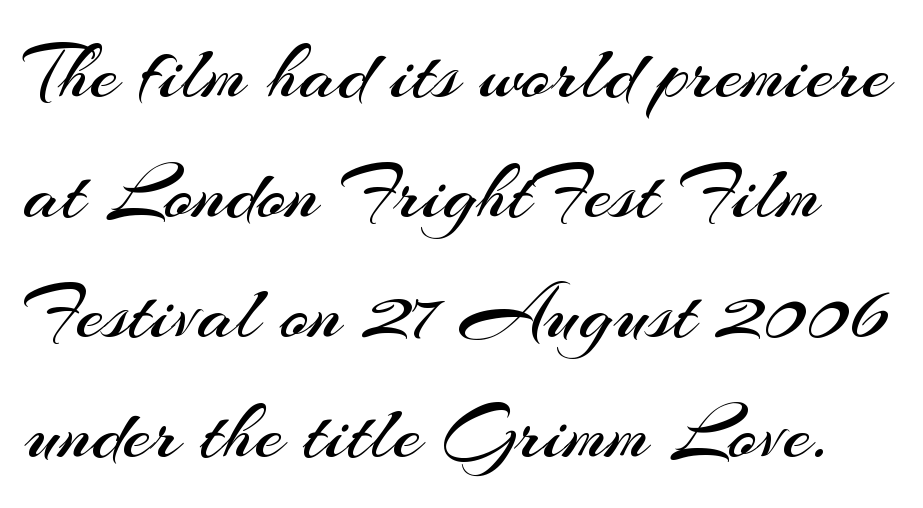
The image shows 80 px regular-weight sans-serif type; set normal line spacing (1.5x), normal letter spacing, not underlined; medium stroke contrast and a small x-height.
